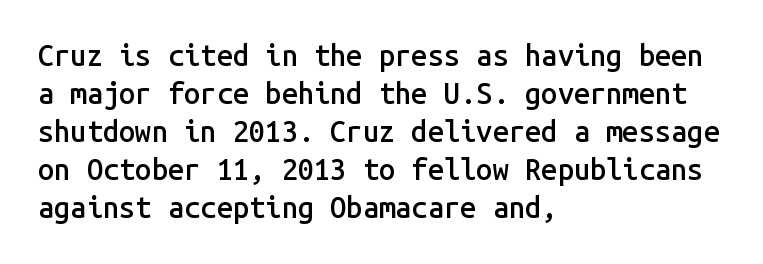
{"serif": "no", "italic": "no", "bold": "semi", "weight": "semibold", "width": "normal", "stroke_contrast": "low", "x_height": "medium", "monospaced": "yes", "underline": "no", "align": "left", "line_spacing": "normal", "line_spacing_ratio": 1.31, "letter_spacing": "normal", "letter_spacing_em": 0.0, "glyph_px": 29}
